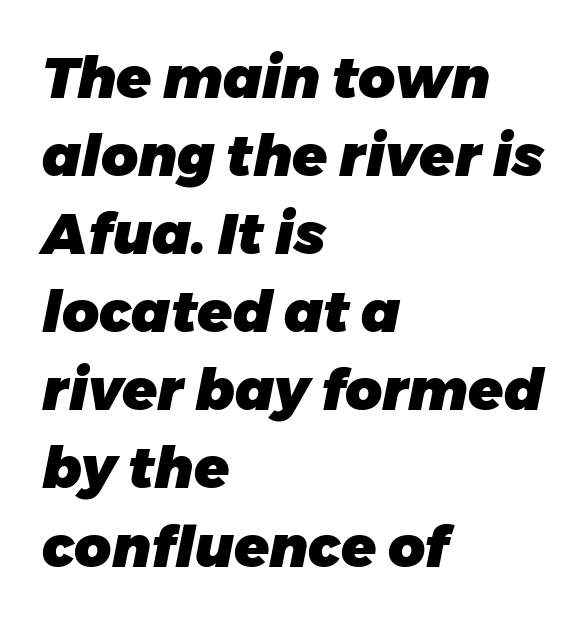
{"italic": "yes", "lean": "right", "slant_degrees": 11, "bold": "yes", "weight": "heavy", "width": "normal", "stroke_contrast": "low", "x_height": "medium", "monospaced": "no", "underline": "no", "align": "left", "line_spacing": "normal", "line_spacing_ratio": 1.37, "letter_spacing": "normal", "letter_spacing_em": 0.0, "glyph_px": 57}
